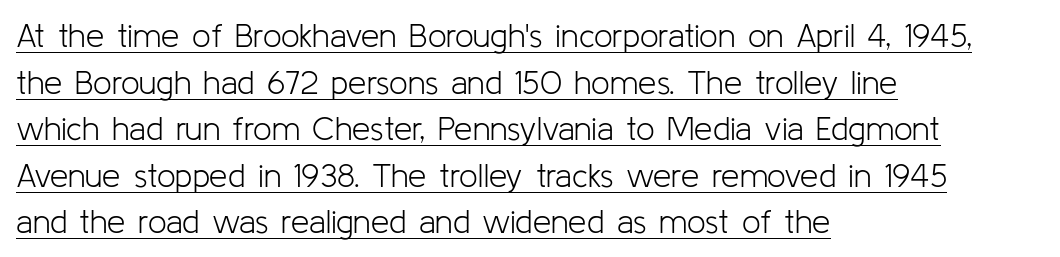
The lines are quadded left. The rendering shows plain stroke endings on the letterforms — a sans-serif design. Leading matches the norm, producing a regular column. Note the varied advance widths — an 'i' is clearly narrower than an 'm'.
